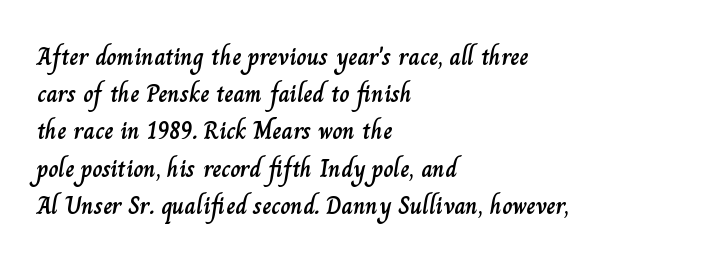
Compared with typical paragraphs, the rows here are spaced about the same. No word sits above an underline. Left-aligned paragraph, ragged on the right. This sample uses plain, unmodified letter spacing.
